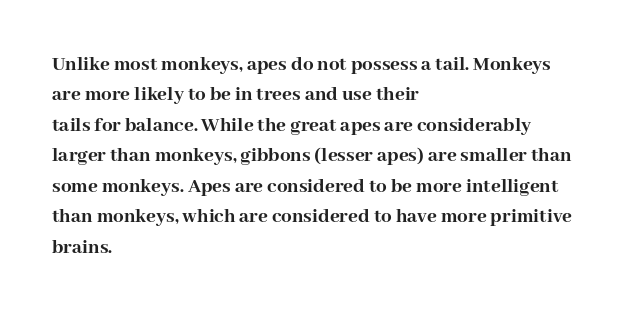
Notice how the stems are strictly vertical — no italics here. These words are printed bold, with thick strokes throughout. Leading: standard. You could call the tracking neutral — neither tight nor loose. The rendering anchors every line to the left-hand side. The words here are not underlined.
